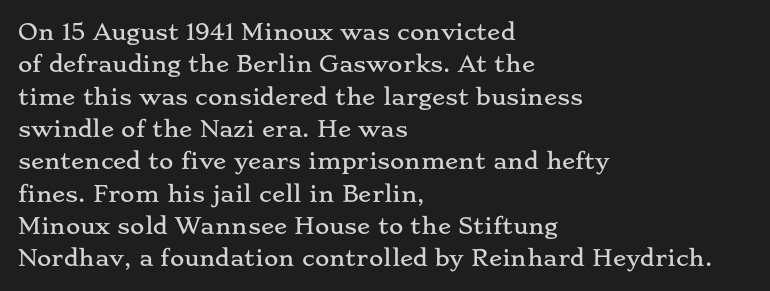
Bare-footed words on every line. The space between consecutive lines is moderate. Caption: standard tracking, unaltered. The lettering holds an erect, upright posture throughout. The text block is weighted toward the left margin, trailing off unevenly rightward.
